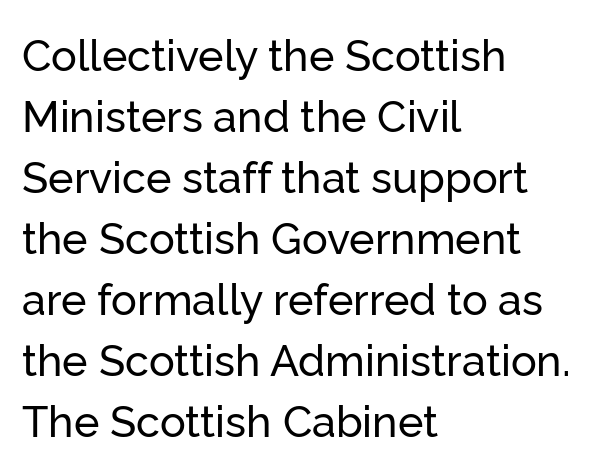
The image shows 43 px sans-serif type, upright; set left-aligned, normal line spacing (1.42x), normal letter spacing, not underlined; low stroke contrast and a medium x-height.
